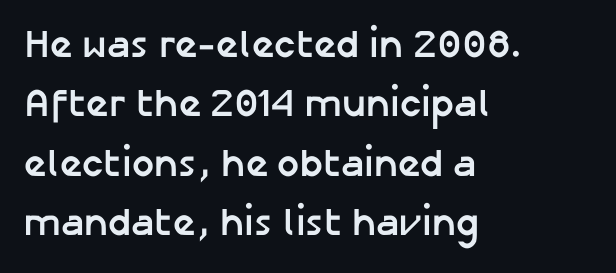
Q: Is the text bold? A: Yes.
Q: Is the text italic (slanted)? A: No, it is upright.
Q: Is the typeface a serif or a sans-serif typeface? A: Sans-serif.
Q: Is the text underlined? A: No.
Q: How is the paragraph aligned? A: Left-aligned.
Q: Is the spacing between letters normal or unusually wide? A: Normal.
Q: Is the spacing between lines tight, normal or loose? A: Normal.
Q: Width (condensed, normal, or wide)? A: Normal.
Q: Stroke contrast? A: Low.
Q: x-height? A: Medium.
Q: Monospaced? A: No.
